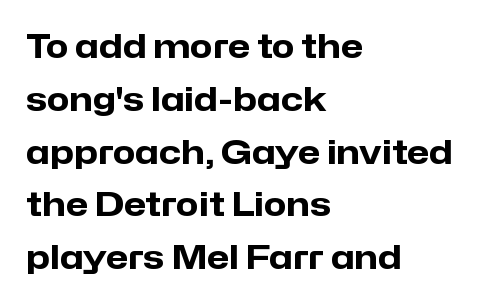
{"serif": "no", "italic": "no", "bold": "yes", "weight": "heavy", "width": "normal", "stroke_contrast": "low", "x_height": "medium", "monospaced": "no", "underline": "no", "align": "left", "line_spacing": "normal", "line_spacing_ratio": 1.6, "letter_spacing": "normal", "letter_spacing_em": 0.0, "glyph_px": 33}
